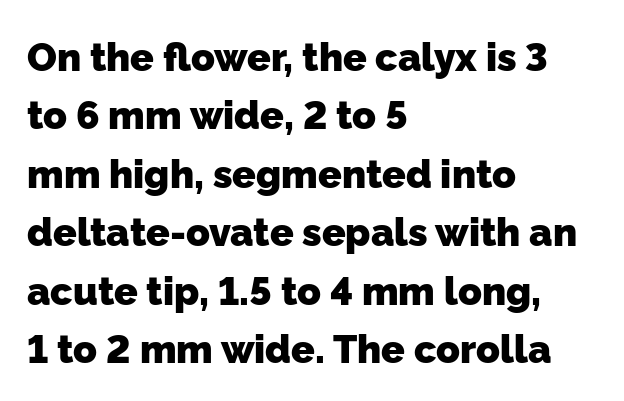
The image shows 39 px heavy sans-serif type; set left-aligned, normal line spacing (1.5x), normal letter spacing, not underlined; low stroke contrast and a medium x-height.
